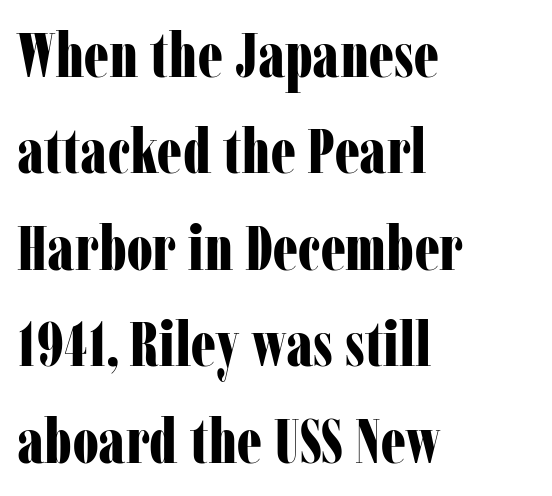
Q: Is the text bold? A: Yes.
Q: Is the text italic (slanted)? A: No, it is upright.
Q: Is the typeface a serif or a sans-serif typeface? A: Serif.
Q: Is the text underlined? A: No.
Q: How is the paragraph aligned? A: Left-aligned.
Q: Is the spacing between letters normal or unusually wide? A: Normal.
Q: Is the spacing between lines tight, normal or loose? A: Normal.
Q: Width (condensed, normal, or wide)? A: Condensed.
Q: Stroke contrast? A: Low.
Q: x-height? A: Medium.
Q: Monospaced? A: No.
